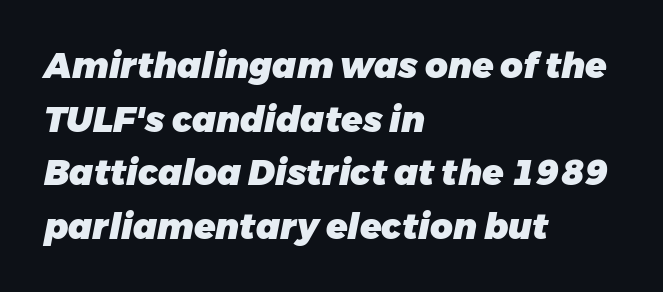
Q: Is the text bold? A: Yes.
Q: Is the text italic (slanted)? A: Yes, it leans right by about 11 degrees.
Q: Is the text underlined? A: No.
Q: How is the paragraph aligned? A: Left-aligned.
Q: Is the spacing between letters normal or unusually wide? A: Normal.
Q: Is the spacing between lines tight, normal or loose? A: Normal.
Q: Width (condensed, normal, or wide)? A: Normal.
Q: Stroke contrast? A: Low.
Q: x-height? A: Medium.
Q: Monospaced? A: No.
